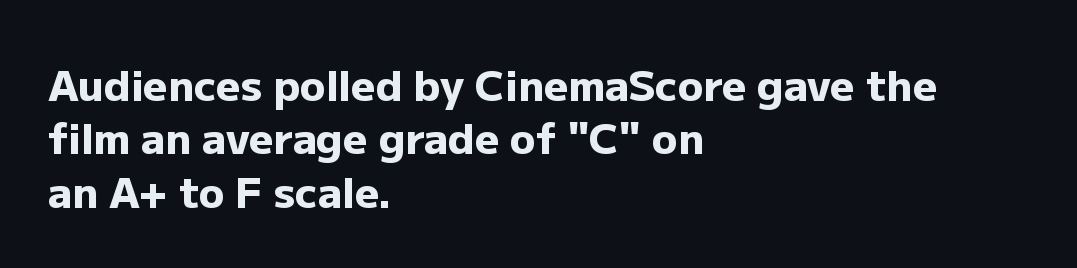
{"serif": "no", "italic": "no", "bold": "yes", "weight": "heavy", "width": "normal", "stroke_contrast": "low", "x_height": "medium", "monospaced": "no", "underline": "no", "align": "left", "line_spacing": "normal", "line_spacing_ratio": 1.27, "letter_spacing": "normal", "letter_spacing_em": 0.0, "glyph_px": 42}
